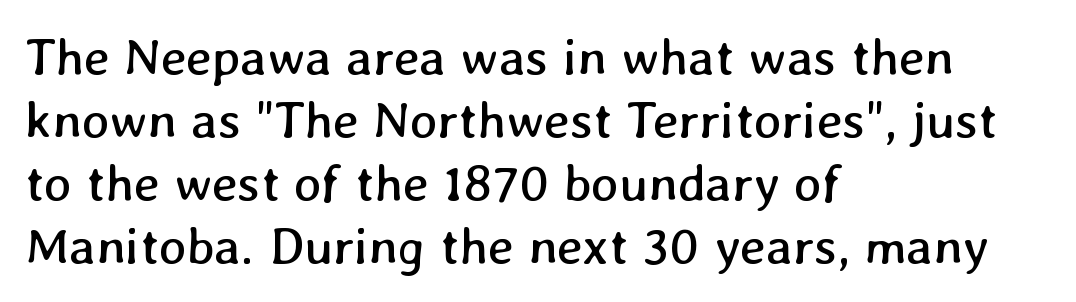
Q: Is the text bold? A: No.
Q: Is the text underlined? A: No.
Q: How is the paragraph aligned? A: Left-aligned.
Q: Is the spacing between letters normal or unusually wide? A: Normal.
Q: Width (condensed, normal, or wide)? A: Normal.
Q: Stroke contrast? A: Low.
Q: x-height? A: Medium.
Q: Monospaced? A: No.
